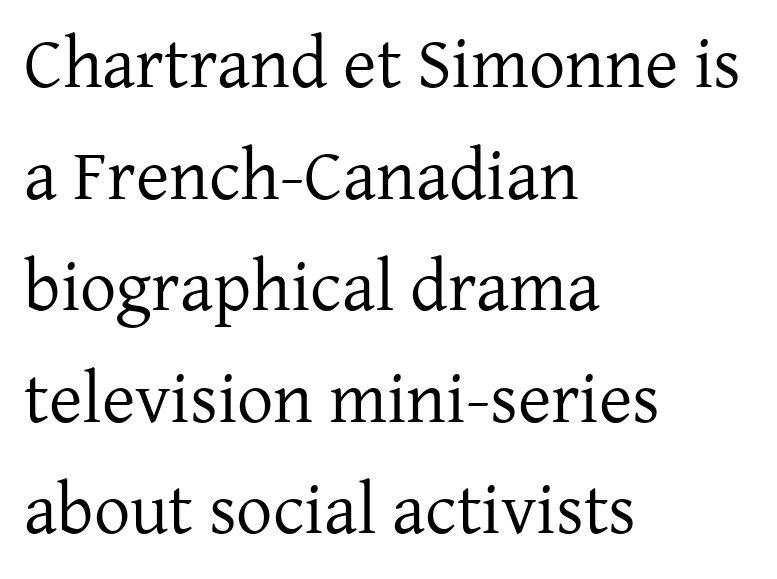
Q: Is the text bold? A: No.
Q: Is the text italic (slanted)? A: No, it is upright.
Q: Is the typeface a serif or a sans-serif typeface? A: Serif.
Q: Is the text underlined? A: No.
Q: How is the paragraph aligned? A: Left-aligned.
Q: Is the spacing between letters normal or unusually wide? A: Normal.
Q: Is the spacing between lines tight, normal or loose? A: Normal.
Q: Width (condensed, normal, or wide)? A: Normal.
Q: Stroke contrast? A: Low.
Q: x-height? A: Medium.
Q: Monospaced? A: No.
